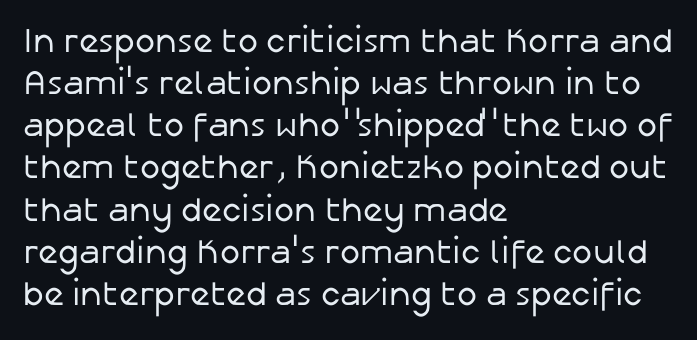
{"serif": "no", "italic": "no", "bold": "no", "weight": "regular", "width": "normal", "stroke_contrast": "low", "x_height": "medium", "monospaced": "no", "underline": "no", "align": "left", "line_spacing_ratio": 1.24, "letter_spacing": "normal", "letter_spacing_em": 0.0, "glyph_px": 34}
